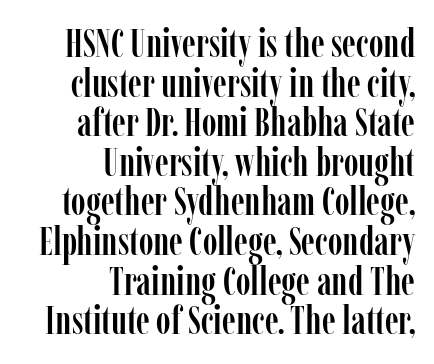
Which margin do the lines hug? The right one — the left edge is uneven. Underlining? Definitely not there. Varying glyph widths throughout — classic text-font behaviour. This sample uses a serif face.
